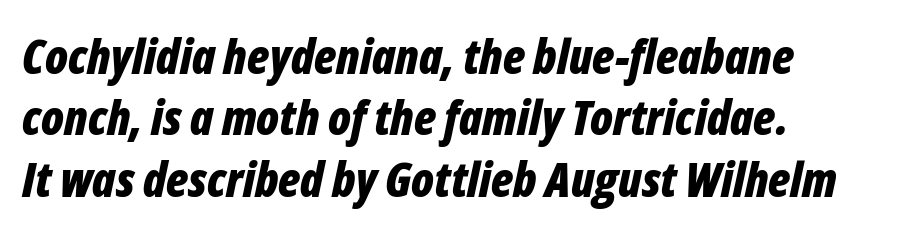
{"italic": "yes", "lean": "right", "slant_degrees": 12, "bold": "yes", "weight": "bold", "width": "condensed", "stroke_contrast": "low", "x_height": "medium", "monospaced": "no", "underline": "no", "align": "left", "line_spacing": "normal", "line_spacing_ratio": 1.28, "letter_spacing": "normal", "letter_spacing_em": 0.0, "glyph_px": 48}
